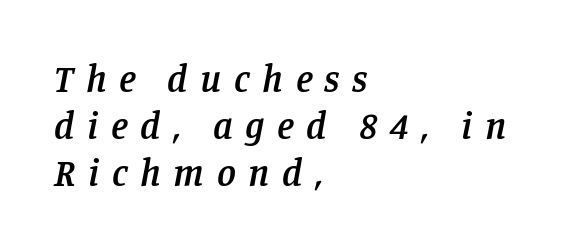
The image shows 38 px semibold serif type, italic (leaning right); set left-aligned, line spacing 1.24x, unusually wide letter spacing (+0.33 em), not underlined; low stroke contrast and a large x-height.
